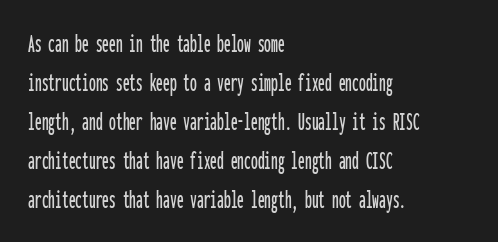
The image shows 27 px text type, upright; set left-aligned, normal line spacing (1.44x), normal letter spacing, not underlined.
